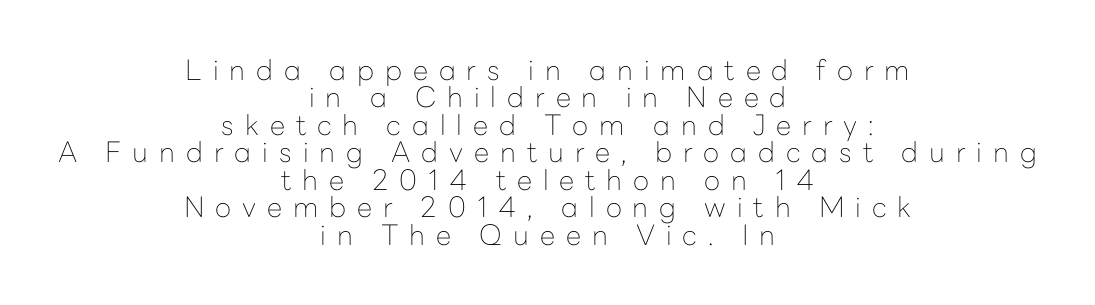
{"serif": "no", "italic": "no", "bold": "no", "weight": "thin", "width": "normal", "stroke_contrast": "low", "x_height": "medium", "monospaced": "no", "underline": "no", "align": "center", "line_spacing": "tight", "line_spacing_ratio": 0.98, "letter_spacing": "wide", "letter_spacing_em": 0.39, "glyph_px": 28}
